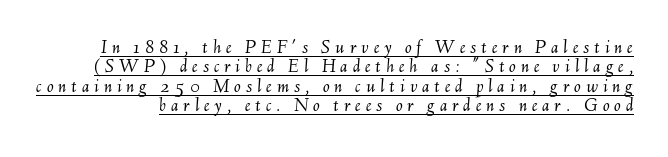
The image shows 20 px text type, italic (leaning right); set tight line spacing (0.97x), unusually wide letter spacing (+0.24 em), underlined.
